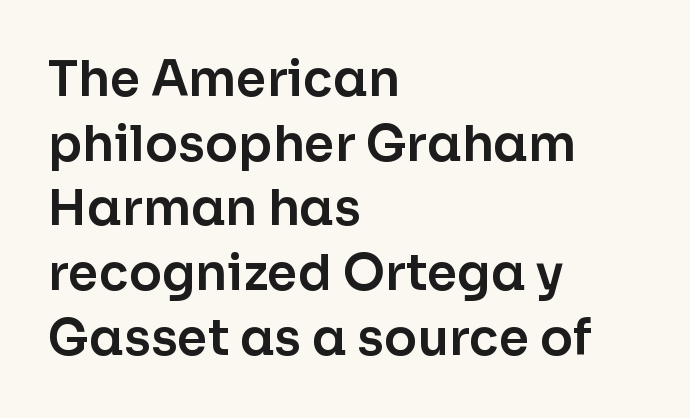
The image shows 49 px sans-serif type, upright; set left-aligned, normal line spacing (1.32x), normal letter spacing, not underlined; low stroke contrast and a medium x-height.
